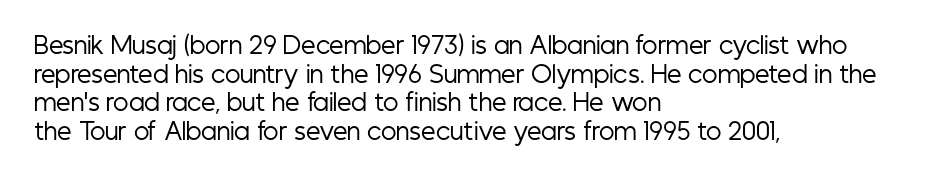
The lines sit at an ordinary, default distance from one another. The text block is weighted toward the left margin, trailing off unevenly rightward. Tracking value appears to be zero — textbook default spacing. Has an underline been added? It has not. Stroke mass is kept to a normal reading level or below.
